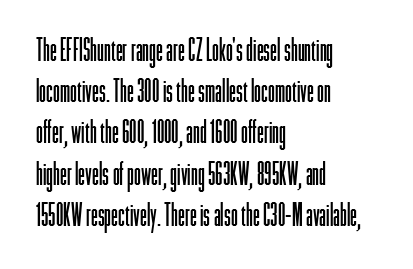
{"serif": "no", "italic": "no", "bold": "no", "weight": "light", "width": "condensed", "stroke_contrast": "low", "x_height": "medium", "monospaced": "no", "underline": "no", "align": "left", "line_spacing": "normal", "line_spacing_ratio": 1.33, "letter_spacing": "normal", "letter_spacing_em": 0.0, "glyph_px": 31}
